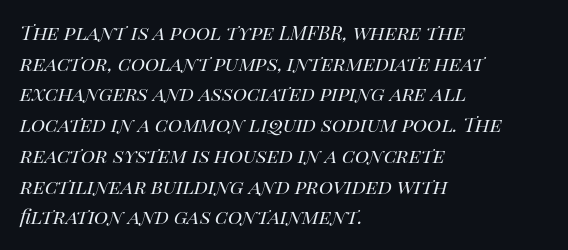
Q: Is the text bold? A: No.
Q: Is the text italic (slanted)? A: Yes, it leans right by about 14 degrees.
Q: Is the text underlined? A: No.
Q: How is the paragraph aligned? A: Left-aligned.
Q: Is the spacing between letters normal or unusually wide? A: Normal.
Q: Is the spacing between lines tight, normal or loose? A: Normal.
